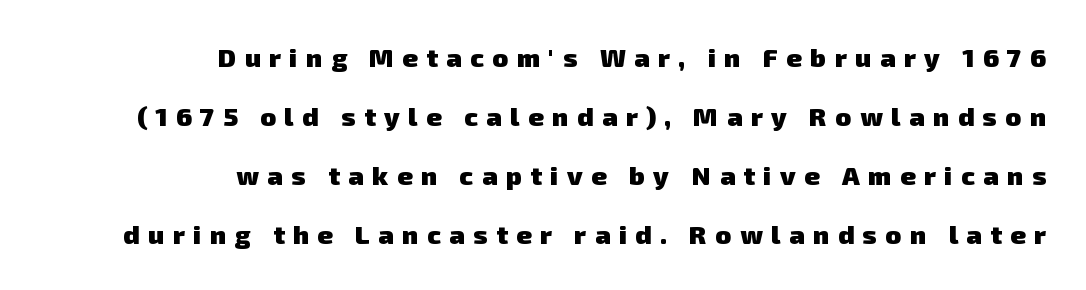
The space directly below the letters is spotless. Is the type bold? Yes — the strokes are clearly thick and heavy. A great deal of white space separates one row of letters from the next. The horizontal fit of the characters is loose and conspicuously gappy. Typeset ragged left — the right edge is the straight one.
